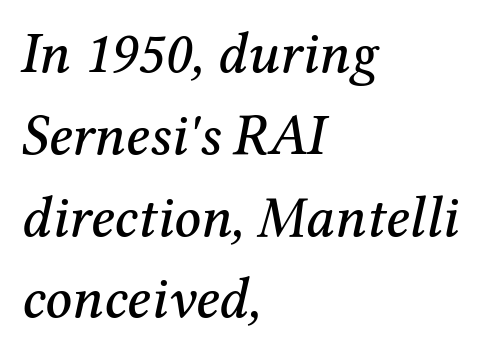
{"serif": "yes", "italic": "yes", "lean": "right", "slant_degrees": 12, "width": "normal", "stroke_contrast": "medium", "x_height": "medium", "monospaced": "no", "underline": "no", "align": "left", "line_spacing": "normal", "line_spacing_ratio": 1.41, "letter_spacing": "normal", "letter_spacing_em": 0.0, "glyph_px": 58}
